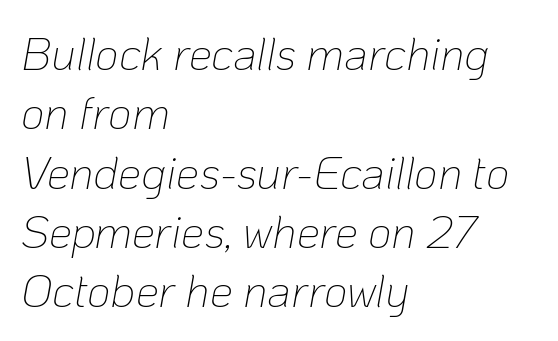
Q: Is the text bold? A: No.
Q: Is the text italic (slanted)? A: Yes, it leans right by about 10 degrees.
Q: Is the text underlined? A: No.
Q: How is the paragraph aligned? A: Left-aligned.
Q: Is the spacing between letters normal or unusually wide? A: Normal.
Q: Is the spacing between lines tight, normal or loose? A: Normal.
Q: Width (condensed, normal, or wide)? A: Normal.
Q: Stroke contrast? A: Low.
Q: x-height? A: Medium.
Q: Monospaced? A: No.
